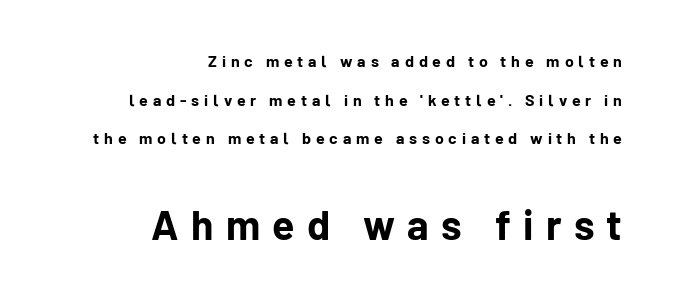
You could only call the tracking loose — the letters float apart. This sample is right-justified, so line beginnings fall wherever the words allow. Regarding serifs, this sample does without them. A full-strength bold gives these letters their thick strokes.
